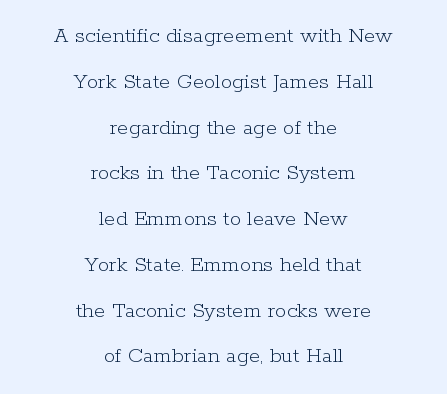
{"italic": "no", "bold": "no", "underline": "no", "align": "center", "line_spacing": "loose", "line_spacing_ratio": 1.99, "letter_spacing": "normal", "letter_spacing_em": 0.0, "glyph_px": 23}
